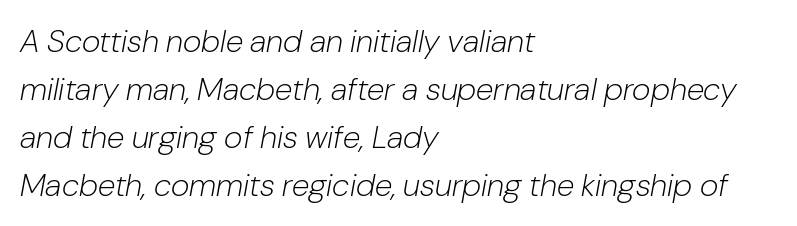
The image shows 32 px light type, italic (leaning right); set left-aligned, normal line spacing (1.5x), normal letter spacing, not underlined; low stroke contrast and a medium x-height.
